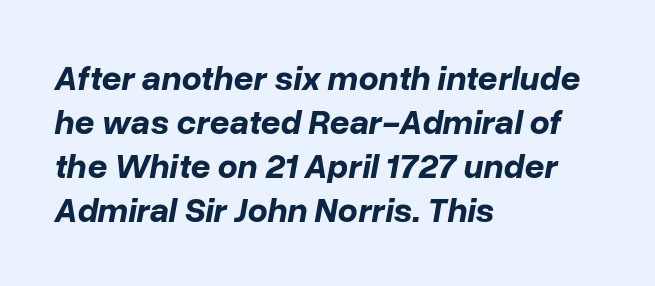
The image shows 35 px bold type, italic (leaning right); set left-aligned, normal line spacing (1.26x), normal letter spacing, not underlined; low stroke contrast and a medium x-height.
